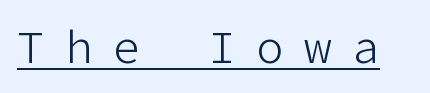
Q: Is the text bold? A: No.
Q: Is the text italic (slanted)? A: No, it is upright.
Q: Is the typeface a serif or a sans-serif typeface? A: Sans-serif.
Q: Is the text underlined? A: Yes.
Q: Is the spacing between letters normal or unusually wide? A: Unusually wide.
Q: Width (condensed, normal, or wide)? A: Normal.
Q: Stroke contrast? A: Low.
Q: x-height? A: Medium.
